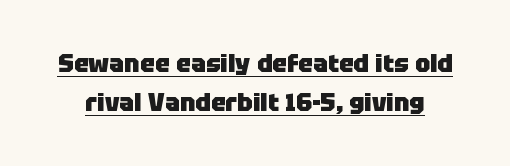
Does the lettering tilt? It doesn't — this is upright. The rendering keeps characters at their native spacing. The strokes are fattened all the way to bold. How would I describe the line gaps? Plain and ordinary. Underlined type.
